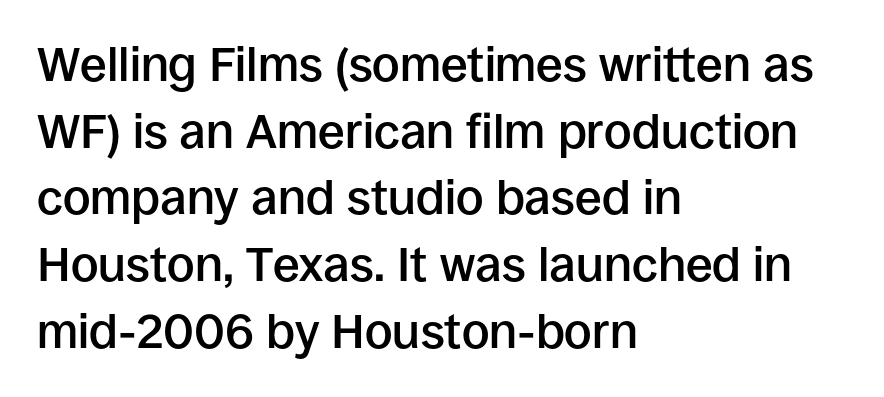
The image shows 48 px semibold sans-serif type, upright; set left-aligned, normal line spacing (1.39x), normal letter spacing, not underlined; low stroke contrast and a large x-height.
